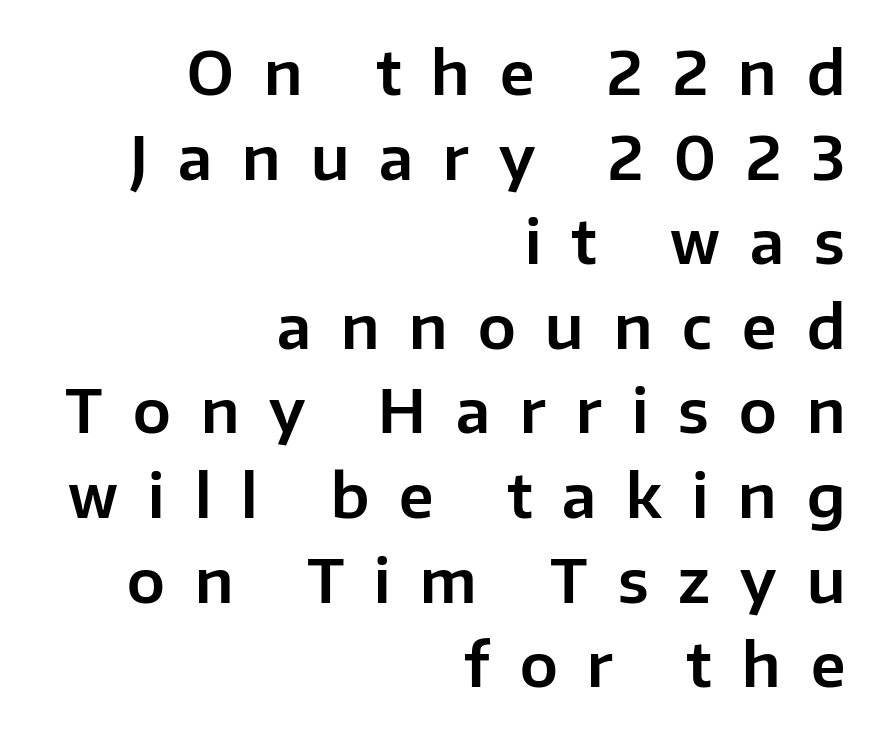
Q: Is the text italic (slanted)? A: No, it is upright.
Q: Is the typeface a serif or a sans-serif typeface? A: Sans-serif.
Q: Is the text underlined? A: No.
Q: How is the paragraph aligned? A: Right-aligned.
Q: Is the spacing between letters normal or unusually wide? A: Unusually wide.
Q: Is the spacing between lines tight, normal or loose? A: Normal.
Q: Width (condensed, normal, or wide)? A: Normal.
Q: Stroke contrast? A: Low.
Q: x-height? A: Medium.
Q: Monospaced? A: No.
